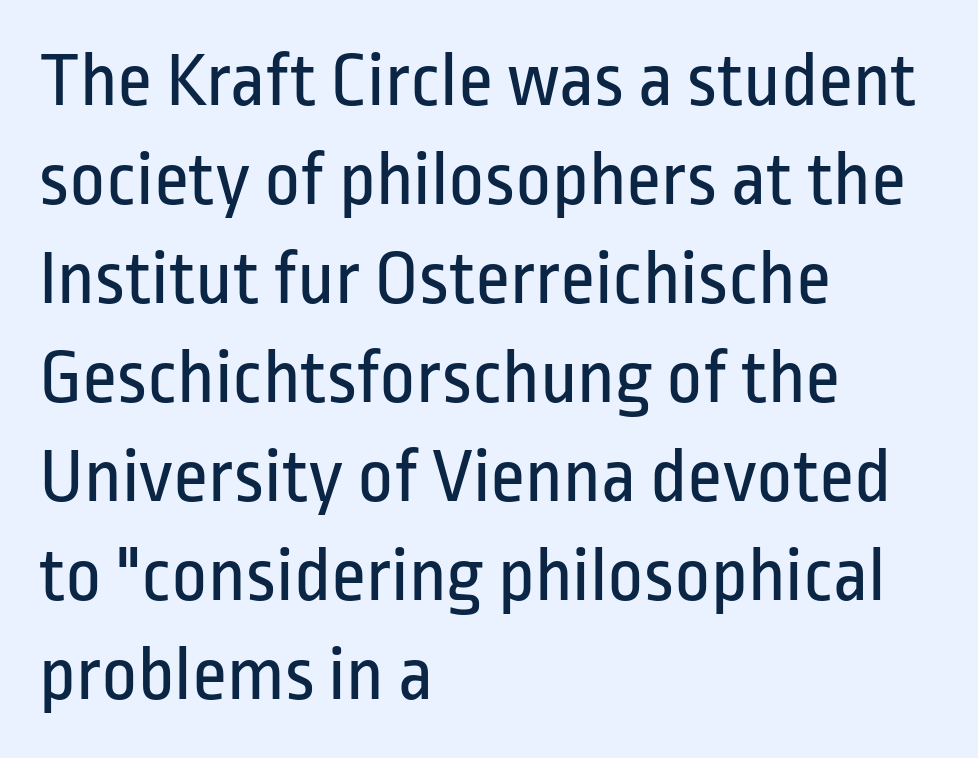
{"serif": "no", "italic": "no", "bold": "no", "weight": "regular", "width": "condensed", "stroke_contrast": "low", "x_height": "medium", "monospaced": "no", "underline": "no", "align": "left", "line_spacing": "normal", "line_spacing_ratio": 1.27, "letter_spacing": "normal", "letter_spacing_em": 0.0, "glyph_px": 78}
